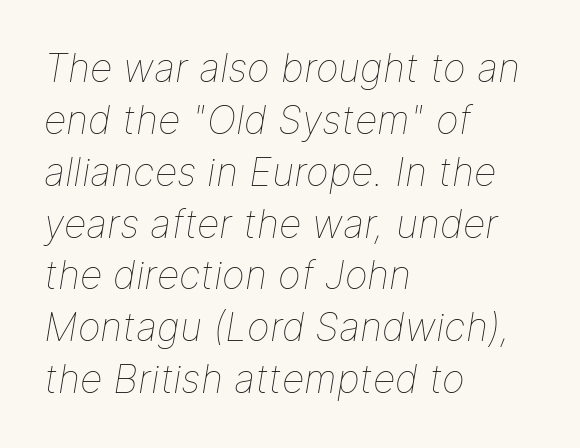
{"italic": "yes", "lean": "right", "slant_degrees": 9, "bold": "no", "weight": "thin", "width": "normal", "stroke_contrast": "low", "x_height": "medium", "monospaced": "no", "underline": "no", "align": "left", "line_spacing": "normal", "line_spacing_ratio": 1.33, "letter_spacing": "normal", "letter_spacing_em": 0.0, "glyph_px": 39}
